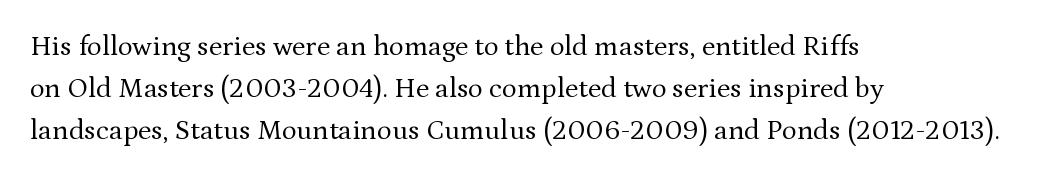
The image shows 28 px regular-weight serif type, upright; set left-aligned, normal line spacing (1.5x), normal letter spacing, not underlined; medium stroke contrast and a medium x-height.
